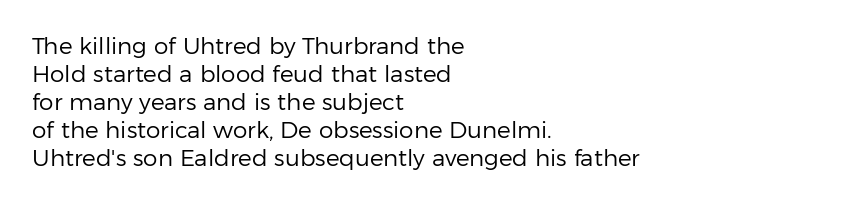
Every stem runs plumb, perpendicular to the baseline. Layout note: lines flush left. Decoration check: the copy has no underline. Short note: letters normally spaced.
